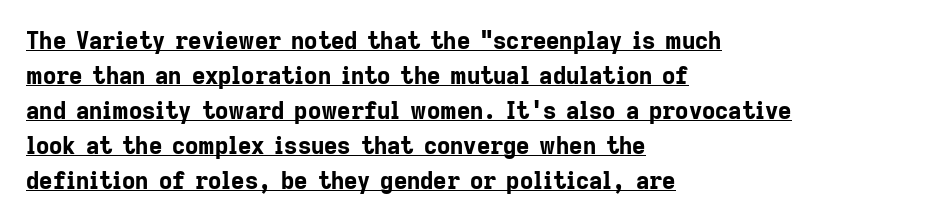
Strong, thick strokes mark this as bold type. If you drew a line through each stem, it would be perfectly vertical. The passage shown has conventional tracking throughout. Typeset ragged right — the left edge is the straight one.
